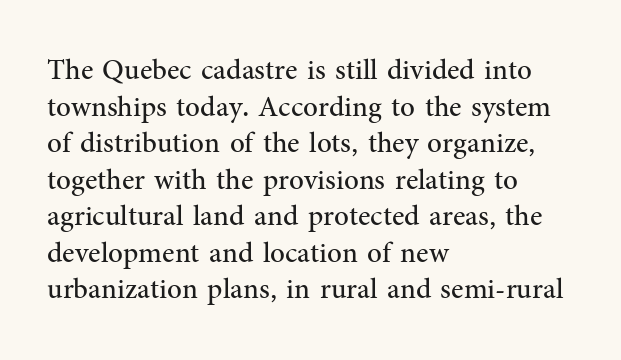
Q: Is the text bold? A: No.
Q: Is the text italic (slanted)? A: No, it is upright.
Q: Is the typeface a serif or a sans-serif typeface? A: Serif.
Q: Is the text underlined? A: No.
Q: How is the paragraph aligned? A: Left-aligned.
Q: Is the spacing between letters normal or unusually wide? A: Normal.
Q: Is the spacing between lines tight, normal or loose? A: Normal.
Q: Width (condensed, normal, or wide)? A: Normal.
Q: Stroke contrast? A: Medium.
Q: x-height? A: Medium.
Q: Monospaced? A: No.
